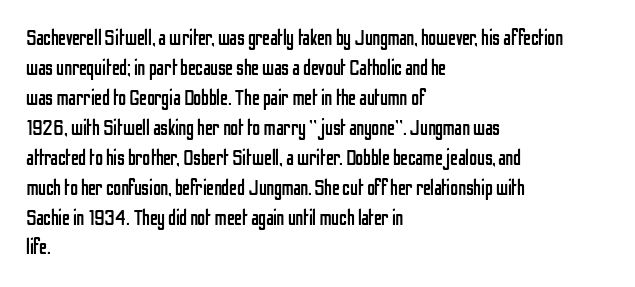
Reading down the column, the eye jumps a familiar distance to each next line. Left-aligned paragraph, ragged on the right. Check under the words: just untouched page. Nope, not italic — everything's standing straight.
